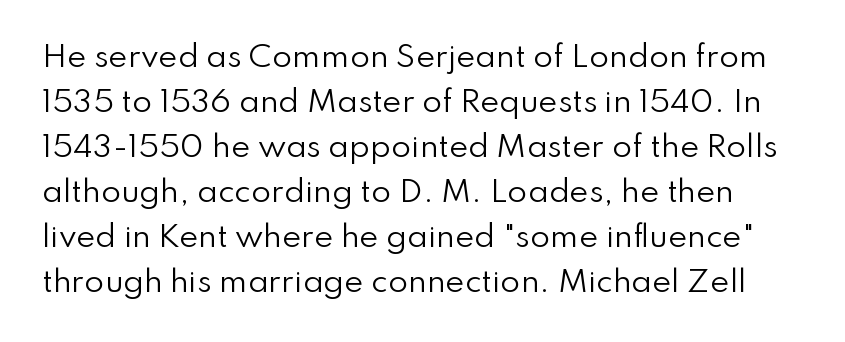
Q: Is the text bold? A: No.
Q: Is the text italic (slanted)? A: No, it is upright.
Q: Is the typeface a serif or a sans-serif typeface? A: Sans-serif.
Q: Is the text underlined? A: No.
Q: Is the spacing between letters normal or unusually wide? A: Normal.
Q: Is the spacing between lines tight, normal or loose? A: Normal.
Q: Width (condensed, normal, or wide)? A: Normal.
Q: Stroke contrast? A: Low.
Q: x-height? A: Small.
Q: Monospaced? A: No.
